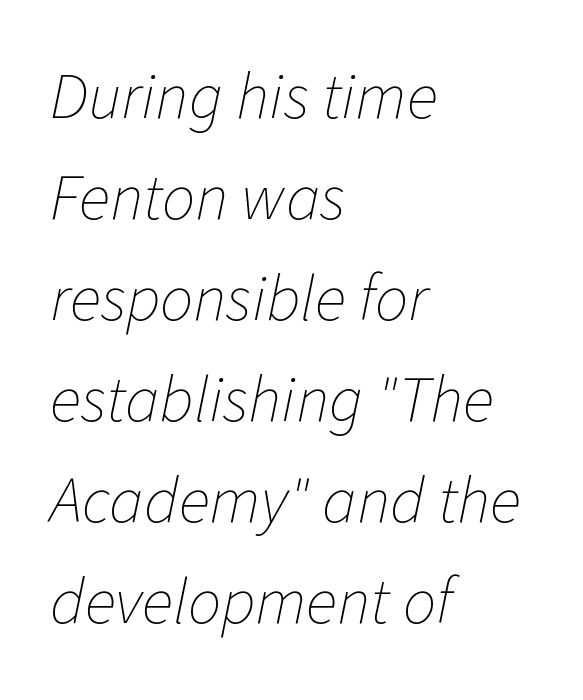
Q: Is the text bold? A: No.
Q: Is the text italic (slanted)? A: Yes, it leans right by about 11 degrees.
Q: Is the text underlined? A: No.
Q: How is the paragraph aligned? A: Left-aligned.
Q: Is the spacing between letters normal or unusually wide? A: Normal.
Q: Is the spacing between lines tight, normal or loose? A: Normal.
Q: Width (condensed, normal, or wide)? A: Normal.
Q: Stroke contrast? A: Low.
Q: x-height? A: Medium.
Q: Monospaced? A: No.
